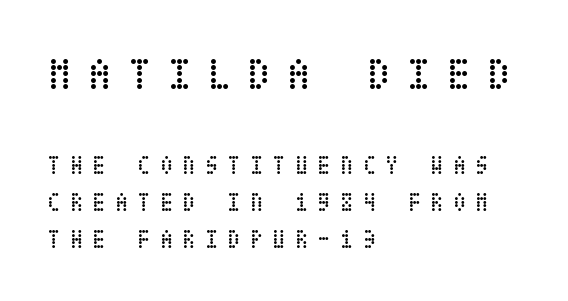
Q: Is the text bold? A: No.
Q: Is the text italic (slanted)? A: No, it is upright.
Q: Is the text underlined? A: No.
Q: How is the paragraph aligned? A: Left-aligned.
Q: Is the spacing between letters normal or unusually wide? A: Unusually wide.
Q: Is the spacing between lines tight, normal or loose? A: Normal.
Q: Which block of text is set in a larger size, the first (top) or the second (bottom)? A: The first (top) one.
Q: Width (condensed, normal, or wide)? A: Condensed.
Q: Stroke contrast? A: Low.
Q: x-height? A: Large.
